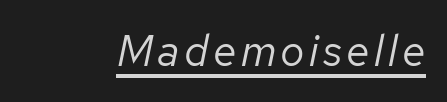
{"italic": "yes", "lean": "right", "slant_degrees": 12, "bold": "no", "weight": "regular", "width": "normal", "stroke_contrast": "low", "x_height": "medium", "monospaced": "no", "underline": "yes", "glyph_px": 43}
